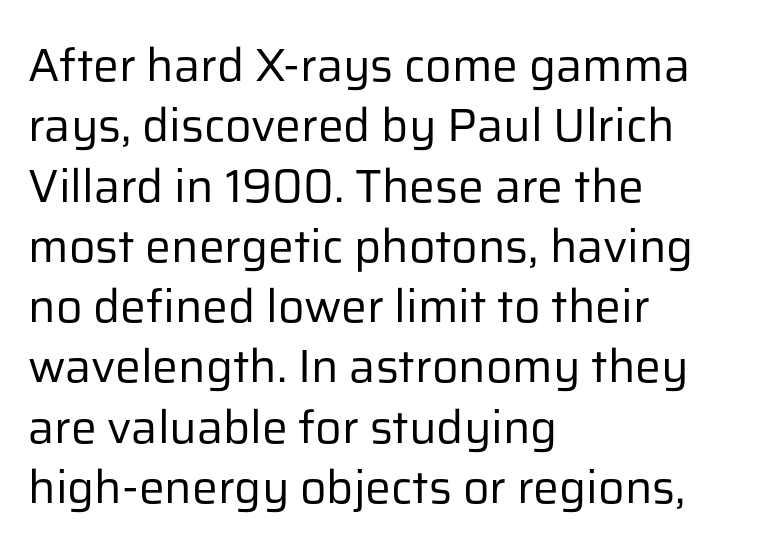
Q: Is the text bold? A: No.
Q: Is the text italic (slanted)? A: No, it is upright.
Q: Is the typeface a serif or a sans-serif typeface? A: Sans-serif.
Q: Is the text underlined? A: No.
Q: How is the paragraph aligned? A: Left-aligned.
Q: Is the spacing between letters normal or unusually wide? A: Normal.
Q: Is the spacing between lines tight, normal or loose? A: Normal.
Q: Width (condensed, normal, or wide)? A: Normal.
Q: Stroke contrast? A: Low.
Q: x-height? A: Medium.
Q: Monospaced? A: No.
